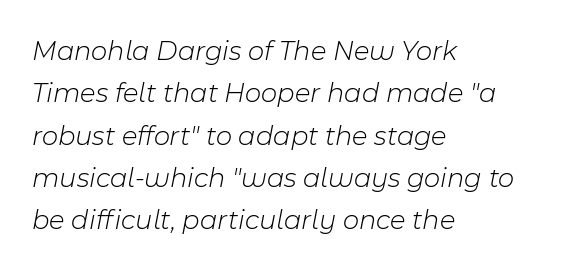
{"italic": "yes", "lean": "right", "slant_degrees": 11, "bold": "no", "weight": "light", "width": "normal", "stroke_contrast": "low", "x_height": "medium", "monospaced": "no", "underline": "no", "align": "left", "line_spacing": "normal", "line_spacing_ratio": 1.51, "letter_spacing": "normal", "letter_spacing_em": 0.0, "glyph_px": 28}
